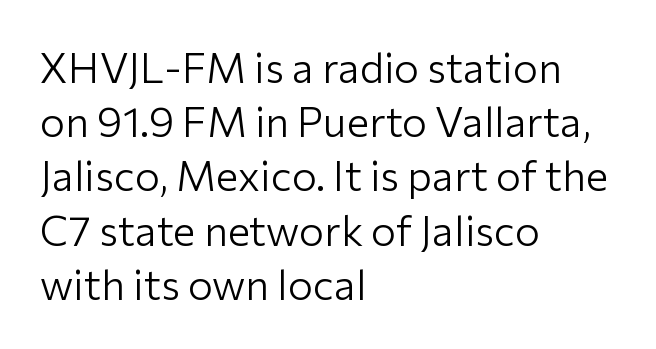
{"serif": "no", "italic": "no", "bold": "no", "weight": "light", "width": "normal", "stroke_contrast": "low", "x_height": "medium", "monospaced": "no", "underline": "no", "align": "left", "line_spacing": "normal", "line_spacing_ratio": 1.29, "letter_spacing": "normal", "letter_spacing_em": 0.0, "glyph_px": 42}
